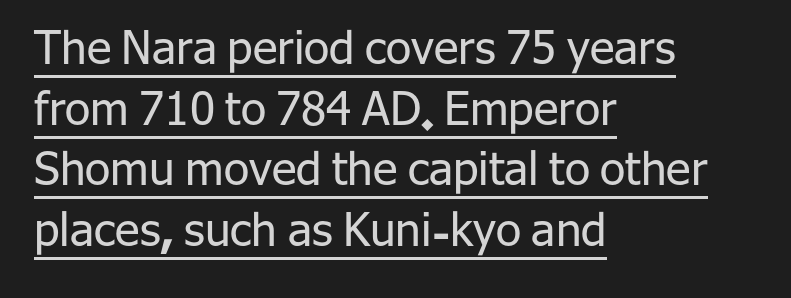
{"serif": "no", "italic": "no", "bold": "no", "weight": "regular", "width": "normal", "stroke_contrast": "low", "x_height": "medium", "monospaced": "no", "underline": "yes", "align": "left", "line_spacing": "normal", "line_spacing_ratio": 1.32, "letter_spacing": "normal", "letter_spacing_em": 0.0, "glyph_px": 46}
